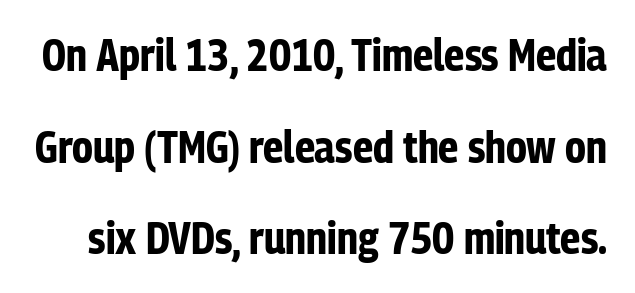
{"serif": "no", "italic": "no", "bold": "yes", "weight": "bold", "width": "condensed", "stroke_contrast": "low", "x_height": "medium", "monospaced": "no", "underline": "no", "line_spacing": "loose", "line_spacing_ratio": 2.08, "letter_spacing": "normal", "letter_spacing_em": 0.0, "glyph_px": 44}
